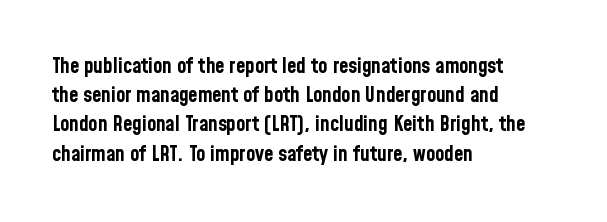
The image shows 21 px bold type, upright; set left-aligned, normal line spacing (1.39x), normal letter spacing, not underlined.
